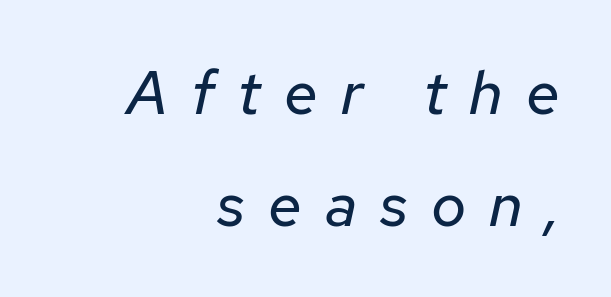
Underline: absent. The tracking reads as deliberately expanded to a designer's eye. Italic: yes, the glyphs are oblique. The paragraph has a hard right edge and a soft left edge.
